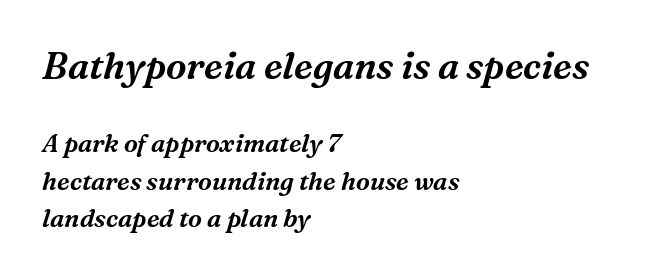
{"serif": "yes", "italic": "yes", "lean": "right", "slant_degrees": 16, "width": "normal", "stroke_contrast": "medium", "x_height": "medium", "monospaced": "no", "underline": "no", "align": "left", "line_spacing": "normal", "line_spacing_ratio": 1.5, "letter_spacing": "normal", "letter_spacing_em": 0.0, "larger_block": "first", "size_ratio": 1.48, "glyph_px": 37}
